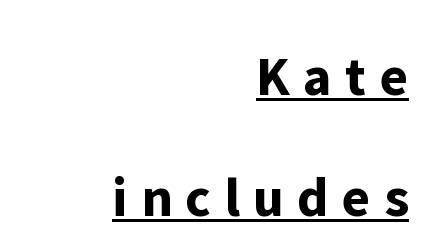
The image shows 57 px bold sans-serif type, upright; set right-aligned, loose line spacing (2.13x), unusually wide letter spacing (+0.23 em), underlined; low stroke contrast and a medium x-height.
